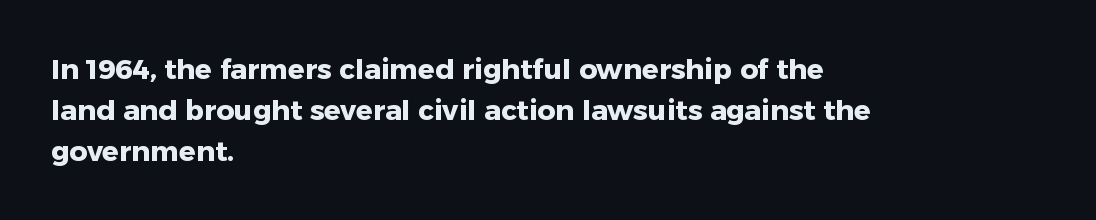
{"serif": "no", "italic": "no", "bold": "yes", "weight": "heavy", "width": "normal", "stroke_contrast": "low", "x_height": "medium", "monospaced": "no", "underline": "no", "align": "left", "line_spacing": "normal", "line_spacing_ratio": 1.46, "letter_spacing": "normal", "letter_spacing_em": 0.0, "glyph_px": 28}
